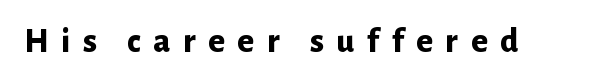
Q: Is the text bold? A: Yes.
Q: Is the text italic (slanted)? A: No, it is upright.
Q: Is the typeface a serif or a sans-serif typeface? A: Sans-serif.
Q: Is the text underlined? A: No.
Q: Is the spacing between letters normal or unusually wide? A: Unusually wide.
Q: Width (condensed, normal, or wide)? A: Normal.
Q: Stroke contrast? A: Low.
Q: x-height? A: Medium.
Q: Monospaced? A: No.
